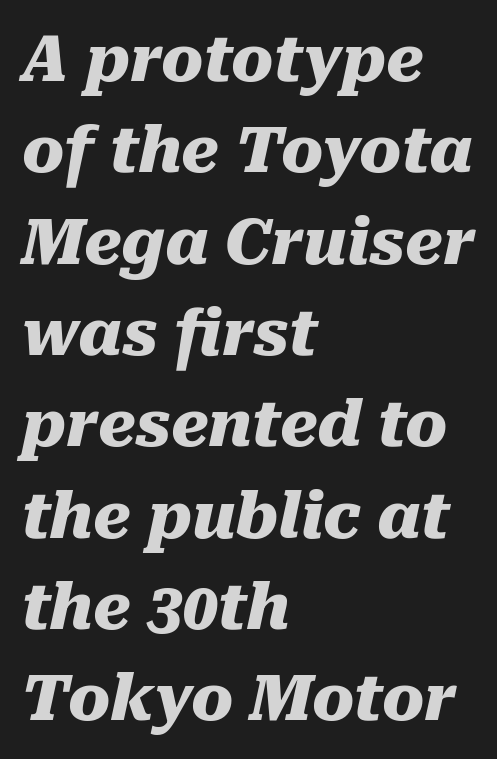
Q: Is the text bold? A: Yes.
Q: Is the text italic (slanted)? A: Yes, it leans right by about 10 degrees.
Q: Is the text underlined? A: No.
Q: How is the paragraph aligned? A: Left-aligned.
Q: Is the spacing between letters normal or unusually wide? A: Normal.
Q: Is the spacing between lines tight, normal or loose? A: Normal.
Q: Width (condensed, normal, or wide)? A: Normal.
Q: Stroke contrast? A: Medium.
Q: x-height? A: Medium.
Q: Monospaced? A: No.
